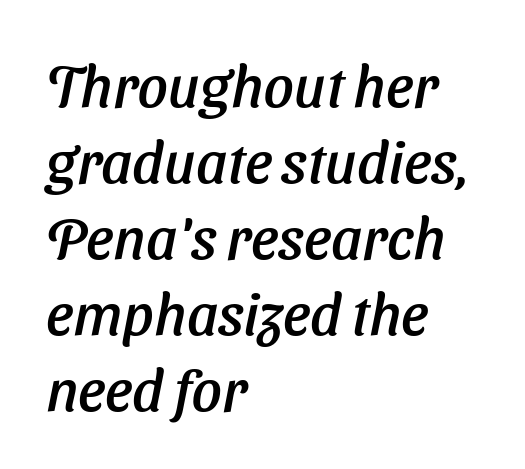
Horizontal bands of white between lines are of average thickness. The letters advance in unequal steps, a hallmark of proportional type. The space directly below the letters is spotless. Casual observation: everything's shoved over to the left.
